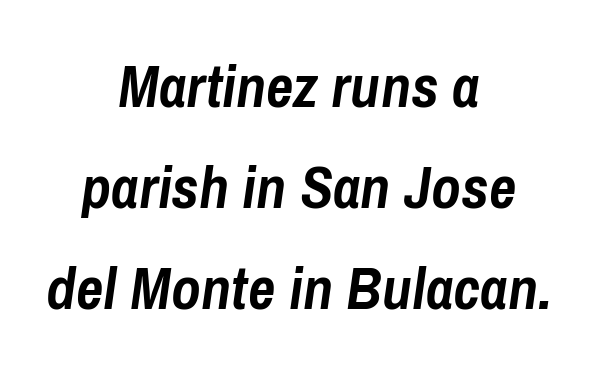
Q: Is the text bold? A: Yes.
Q: Is the text italic (slanted)? A: Yes, it leans right by about 8 degrees.
Q: Is the text underlined? A: No.
Q: How is the paragraph aligned? A: Centered.
Q: Is the spacing between letters normal or unusually wide? A: Normal.
Q: Is the spacing between lines tight, normal or loose? A: Normal.
Q: Width (condensed, normal, or wide)? A: Condensed.
Q: Stroke contrast? A: Low.
Q: x-height? A: Medium.
Q: Monospaced? A: No.
